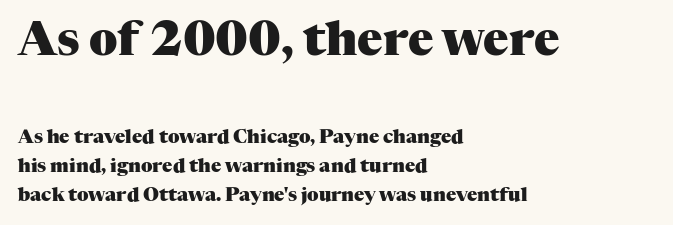
The image shows 47 px heavy serif type, upright; set left-aligned, normal line spacing (1.54x), normal letter spacing, not underlined; the first (top) block is 2.47x larger; medium stroke contrast and a medium x-height.
